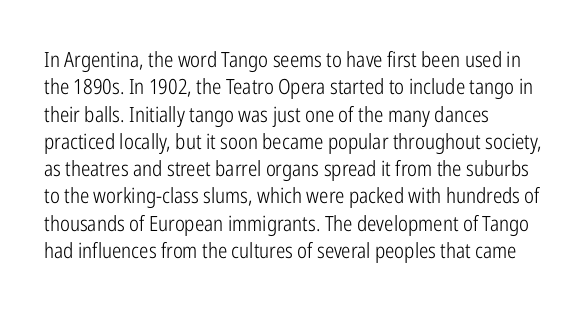
Q: Is the text bold? A: No.
Q: Is the text italic (slanted)? A: No, it is upright.
Q: Is the text underlined? A: No.
Q: How is the paragraph aligned? A: Left-aligned.
Q: Is the spacing between letters normal or unusually wide? A: Normal.
Q: Is the spacing between lines tight, normal or loose? A: Normal.
